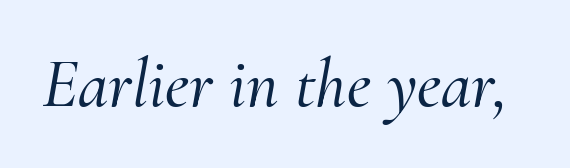
{"serif": "yes", "italic": "yes", "lean": "right", "slant_degrees": 10, "width": "normal", "stroke_contrast": "medium", "x_height": "small", "monospaced": "no", "underline": "no", "letter_spacing": "normal", "letter_spacing_em": 0.0, "glyph_px": 69}
